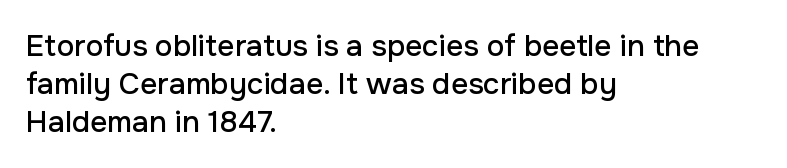
Q: Is the text italic (slanted)? A: No, it is upright.
Q: Is the typeface a serif or a sans-serif typeface? A: Sans-serif.
Q: Is the text underlined? A: No.
Q: How is the paragraph aligned? A: Left-aligned.
Q: Is the spacing between letters normal or unusually wide? A: Normal.
Q: Is the spacing between lines tight, normal or loose? A: Normal.
Q: Width (condensed, normal, or wide)? A: Normal.
Q: Stroke contrast? A: Low.
Q: x-height? A: Medium.
Q: Monospaced? A: No.
